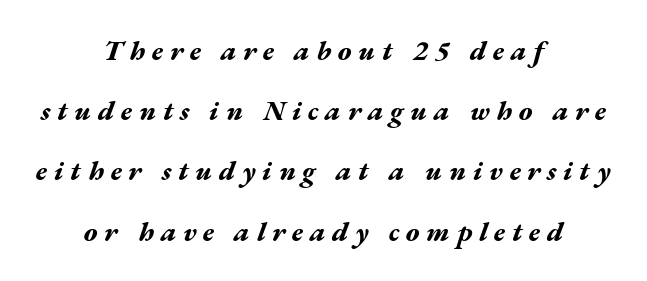
Q: Is the text bold? A: Yes.
Q: Is the text italic (slanted)? A: Yes, it leans right by about 17 degrees.
Q: Is the text underlined? A: No.
Q: How is the paragraph aligned? A: Centered.
Q: Is the spacing between letters normal or unusually wide? A: Unusually wide.
Q: Is the spacing between lines tight, normal or loose? A: Loose.
Q: Width (condensed, normal, or wide)? A: Wide.
Q: Stroke contrast? A: Medium.
Q: x-height? A: Medium.
Q: Monospaced? A: No.
